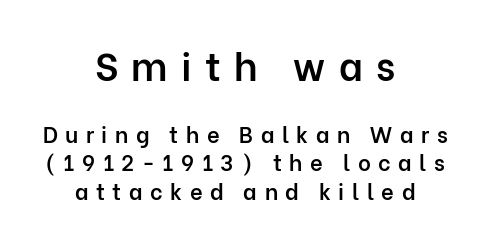
Think of a printed novel: that variable character pitch is what you see here. A sans-serif font was chosen for this passage. Weight: semibold (demi). The rendering uses a moderate line-height, typical for paragraphs. Observe the wide spacing: letters keep a clear distance from each other. Whoever set this made the first block the dominant, larger element.
